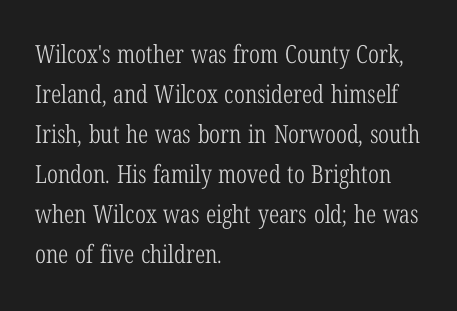
The image shows 25 px text type, upright; set left-aligned, normal line spacing (1.6x), normal letter spacing, not underlined.
